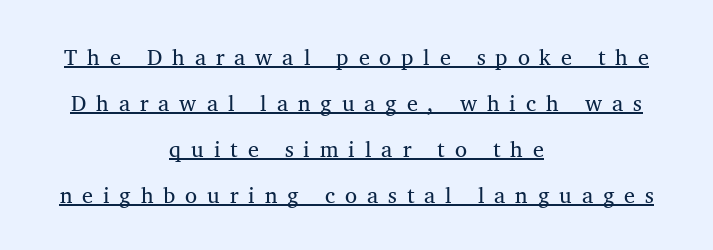
The image shows 22 px text type, upright; set centered, loose line spacing (2.09x), unusually wide letter spacing (+0.45 em), underlined.
